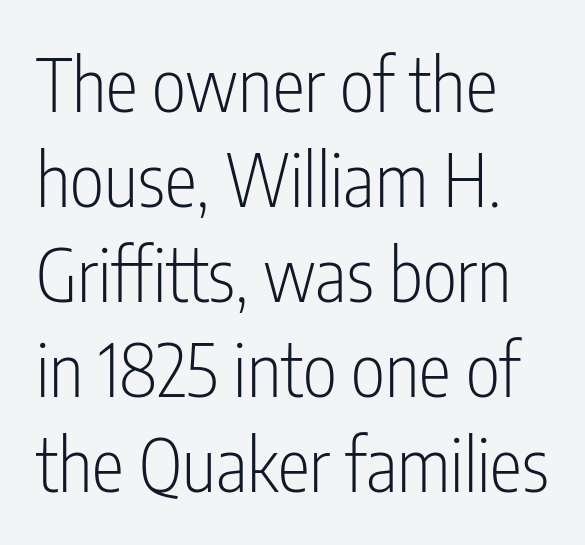
This is roman type, the default non-slanted kind. Tracking here is standard; glyphs follow each other at the usual distance. Leading: standard. You could not count columns in this text — the font is proportionally spaced. Ink coverage per letter is moderate at most.
